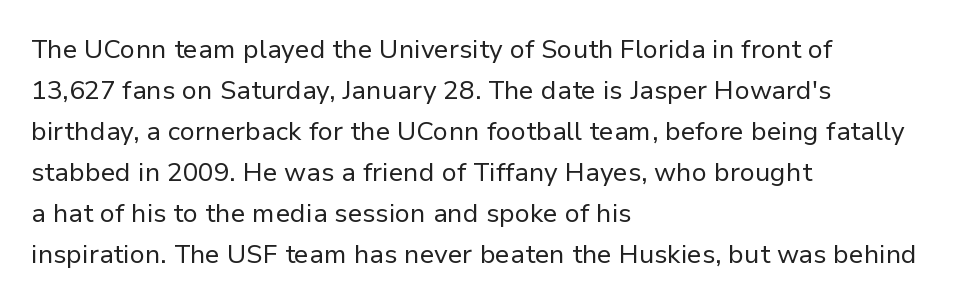
Q: Is the text bold? A: No.
Q: Is the text italic (slanted)? A: No, it is upright.
Q: Is the text underlined? A: No.
Q: How is the paragraph aligned? A: Left-aligned.
Q: Is the spacing between letters normal or unusually wide? A: Normal.
Q: Is the spacing between lines tight, normal or loose? A: Normal.
